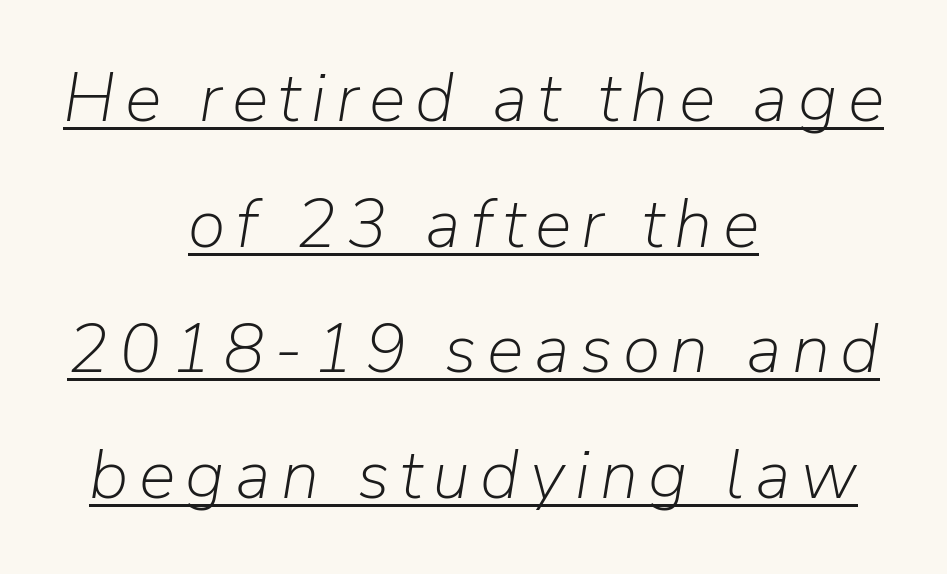
Q: Is the text bold? A: No.
Q: Is the text italic (slanted)? A: Yes, it leans right by about 9 degrees.
Q: Is the text underlined? A: Yes.
Q: How is the paragraph aligned? A: Centered.
Q: Width (condensed, normal, or wide)? A: Normal.
Q: Stroke contrast? A: Low.
Q: x-height? A: Medium.
Q: Monospaced? A: No.
